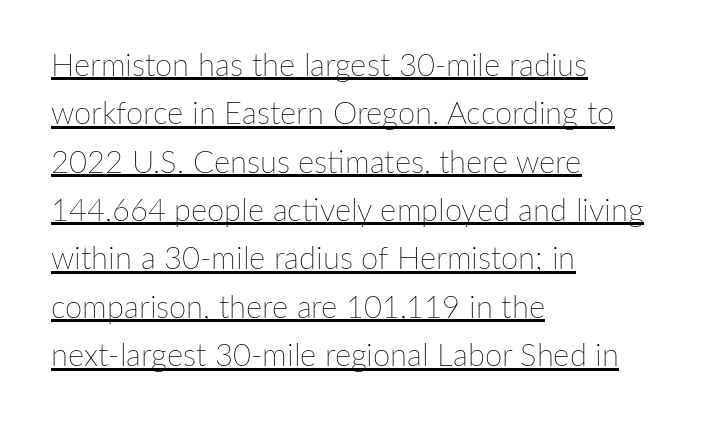
Q: Is the text bold? A: No.
Q: Is the text italic (slanted)? A: No, it is upright.
Q: Is the text underlined? A: Yes.
Q: How is the paragraph aligned? A: Left-aligned.
Q: Is the spacing between letters normal or unusually wide? A: Normal.
Q: Is the spacing between lines tight, normal or loose? A: Normal.
Q: Width (condensed, normal, or wide)? A: Normal.
Q: Stroke contrast? A: Low.
Q: x-height? A: Medium.
Q: Monospaced? A: No.
